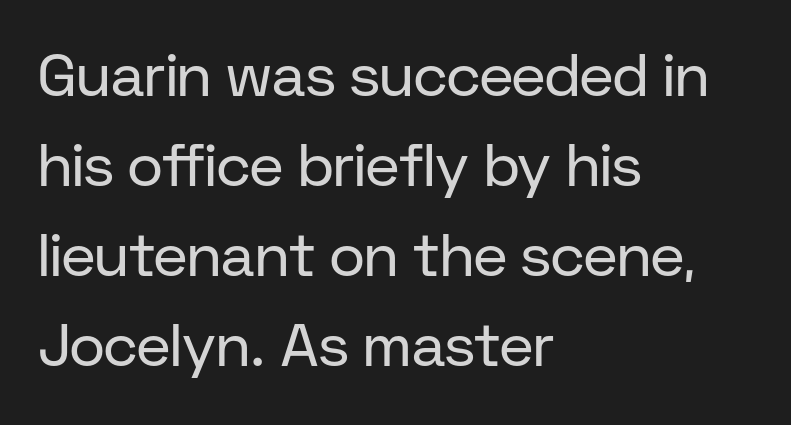
Weight: not bold — regular or lighter. Is the block centered? No — it sits flush against the left margin. These lines were composed using upright roman letters. In terms of leading, this rendering sits right in the middle. The zone under the glyphs is completely vacant. Look at the bottom of the vertical strokes: they stop flat, with no serifs.
